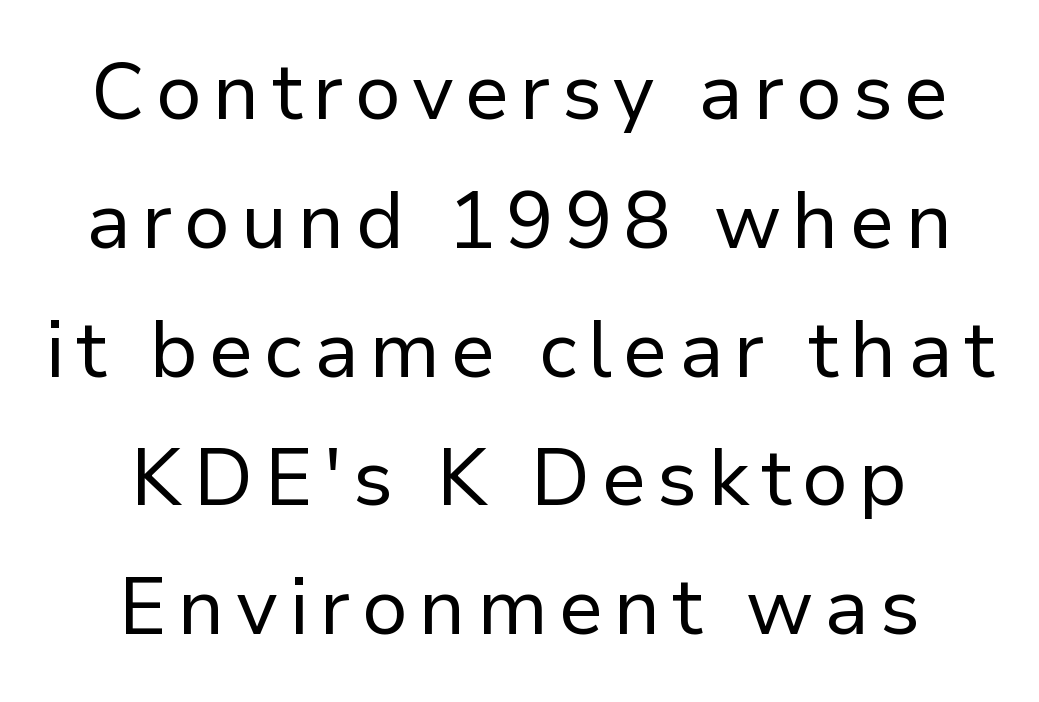
The letters stand upright; this is a roman face. This rendering features lettering with no underline. Horizontally, the lines are justified to the midpoint only. Varying glyph widths throughout — classic text-font behaviour. The font family rendered here belongs to the sans-serif group. Is the type heavy? It reads as light-to-regular instead.
